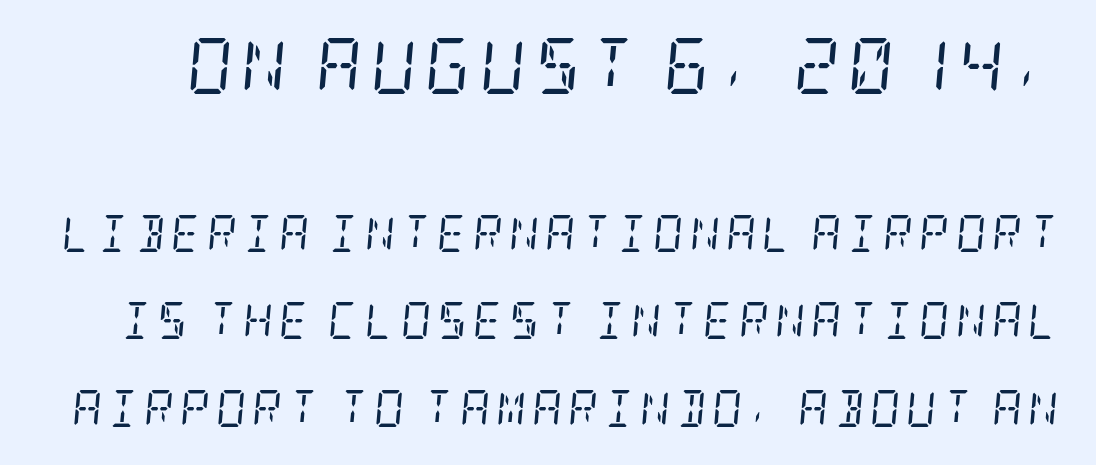
The image shows 56 px regular-weight, condensed serif type, italic (leaning right); set loose line spacing (2.36x), not underlined; the first (top) block is 1.51x larger; low stroke contrast and a large x-height.
